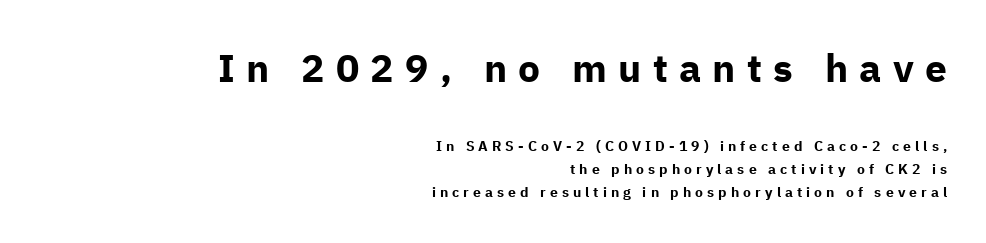
Rendered with straight, roman letterforms. Casual observation: everything's shoved over to the right. Vertically, the passage feels balanced, rows spaced as you'd expect. You can tell from the bare stems that sans-serif type was used.
